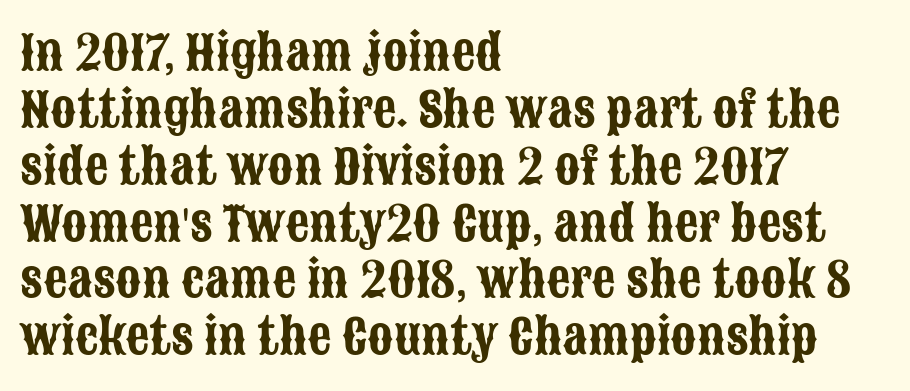
Q: Is the text italic (slanted)? A: No, it is upright.
Q: Is the typeface a serif or a sans-serif typeface? A: Sans-serif.
Q: Is the text underlined? A: No.
Q: How is the paragraph aligned? A: Left-aligned.
Q: Is the spacing between letters normal or unusually wide? A: Normal.
Q: Width (condensed, normal, or wide)? A: Condensed.
Q: Stroke contrast? A: Low.
Q: x-height? A: Large.
Q: Monospaced? A: No.
